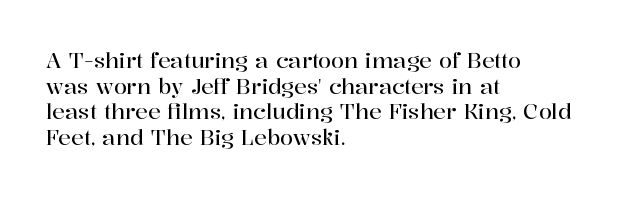
{"italic": "no", "underline": "no", "align": "left", "line_spacing_ratio": 1.22, "letter_spacing": "normal", "letter_spacing_em": 0.0, "glyph_px": 21}
